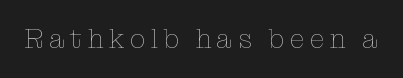
The image shows 27 px text type, upright; set unusually wide letter spacing (+0.2 em), not underlined.
